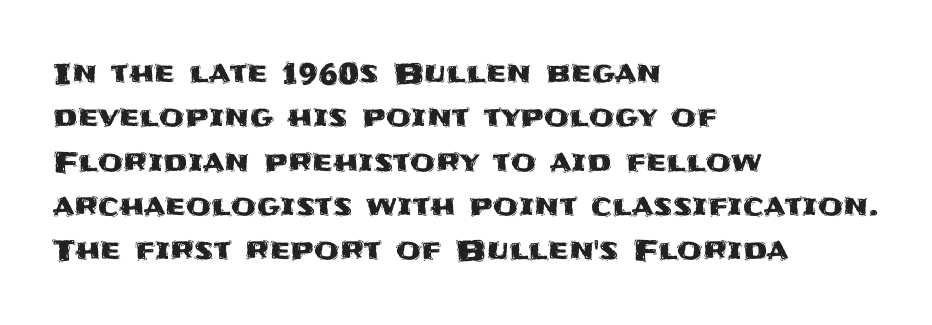
The passage shown stacks its lines at a standard gap. These lines are composed in type without serifs. Words float on clear page, feet unadorned. The letters sit at their default tracking, neither squeezed nor spread. The text block is weighted toward the left margin, trailing off unevenly rightward.
